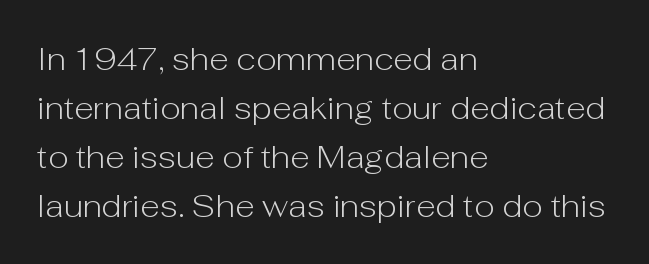
The image shows 32 px light sans-serif type, upright; set left-aligned, normal line spacing (1.53x), normal letter spacing, not underlined; low stroke contrast and a medium x-height.
